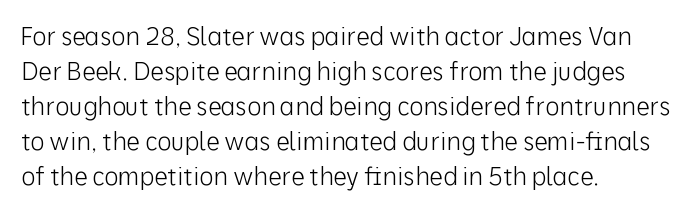
The image shows 24 px text type, upright; set left-aligned, normal line spacing (1.46x), normal letter spacing, not underlined.
